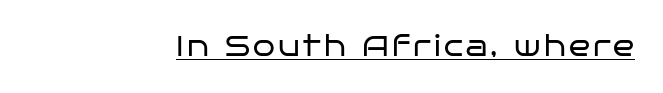
{"serif": "no", "italic": "no", "bold": "no", "weight": "regular", "width": "wide", "stroke_contrast": "low", "x_height": "large", "monospaced": "no", "underline": "yes", "glyph_px": 28}
